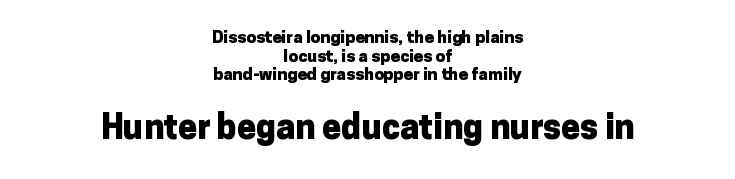
The font's upright variant was chosen for this text. The characters look thick and weighty, a clear bold. The rendering uses natural spacing where letterforms have individual widths. Is there much room between lines? No — they nearly touch. Decoration check: the copy has no underline. The face used here is rendered with its standard letterfit.
